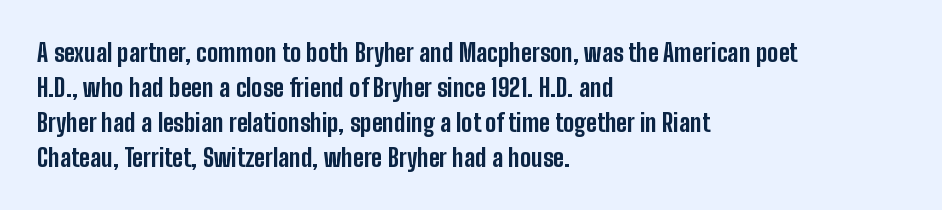
Q: Is the text bold? A: Yes.
Q: Is the text italic (slanted)? A: No, it is upright.
Q: Is the text underlined? A: No.
Q: How is the paragraph aligned? A: Left-aligned.
Q: Is the spacing between letters normal or unusually wide? A: Normal.
Q: Is the spacing between lines tight, normal or loose? A: Normal.
